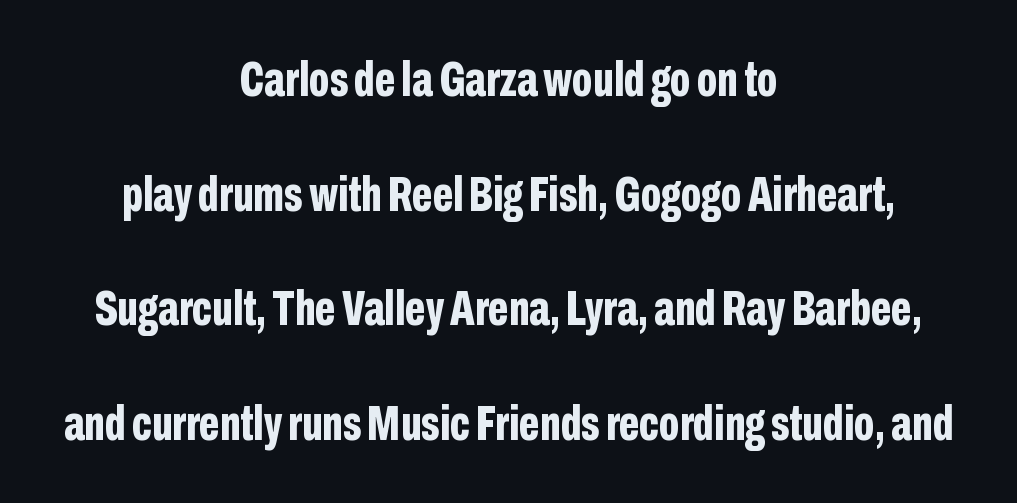
The letters advance in unequal steps, a hallmark of proportional type. Posture: vertical. Nope, no serifs anywhere on these letters. Plenty of ink on the page — the face is bold.
